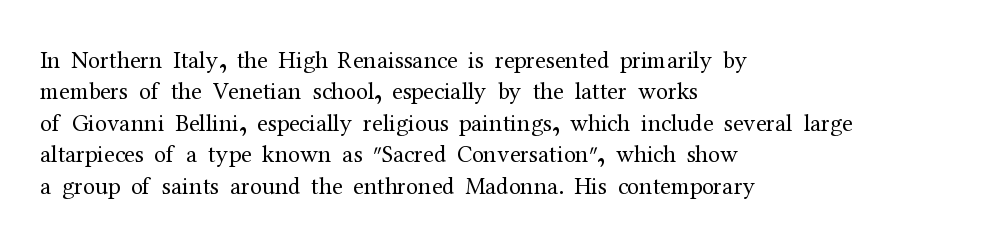
What stands out about the letter spacing? Nothing — it is the standard amount. Unmarked baselines from the first word to the last. The rendering anchors every line to the left-hand side. Regarding leading, the lines here are spaced in the standard way. Compared with a typical body face, this is equally light or lighter still. In terms of posture, this sample is upright.
